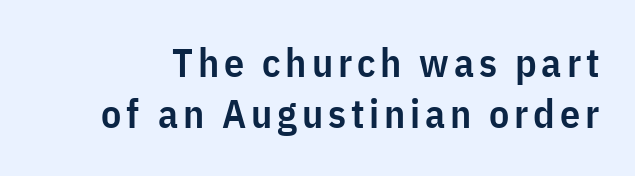
Spacing verdict: proportional, widths tailored to each character. If you measured baseline to baseline, you'd find a middling distance. Typographic density is moderately raised because the face is semibold. Nope, not italic — everything's standing straight. Check under the words: just untouched page. The face used here is a sans, in the tradition of grotesques and geometrics.
